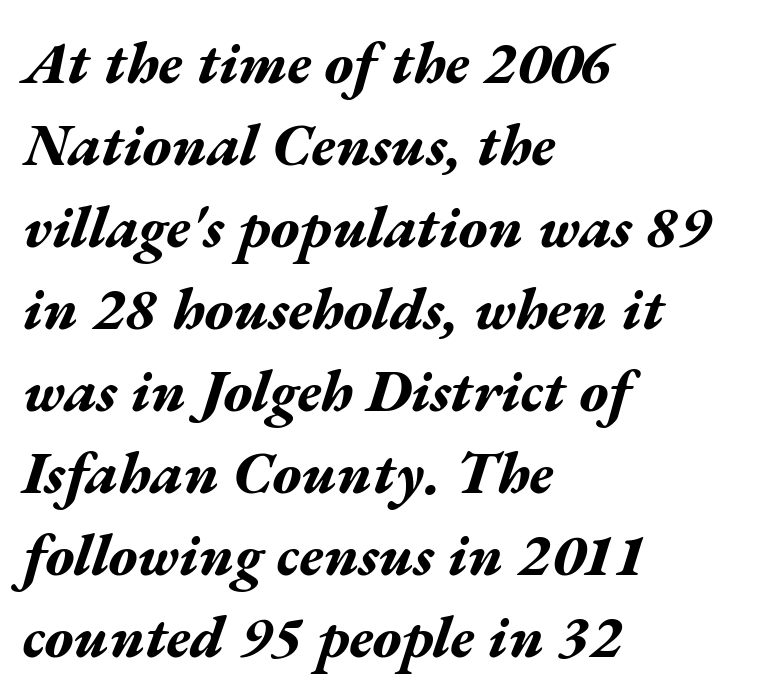
{"italic": "yes", "lean": "right", "slant_degrees": 17, "bold": "yes", "weight": "bold", "width": "wide", "stroke_contrast": "medium", "x_height": "medium", "monospaced": "no", "underline": "no", "align": "left", "line_spacing": "normal", "line_spacing_ratio": 1.39, "letter_spacing": "normal", "letter_spacing_em": 0.0, "glyph_px": 59}
